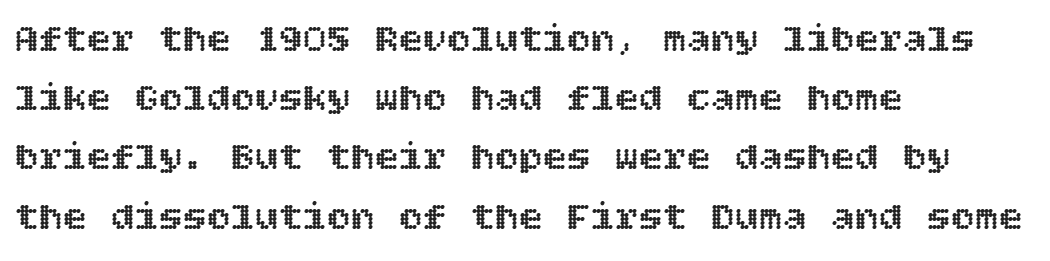
Rule under the text: the space is simply empty. This sample is left-justified, so line endings fall wherever the words run out. Rows of type keep a routine distance in the vertical direction. The passage shown has conventional tracking throughout. The specimen reads as upright at a glance.
